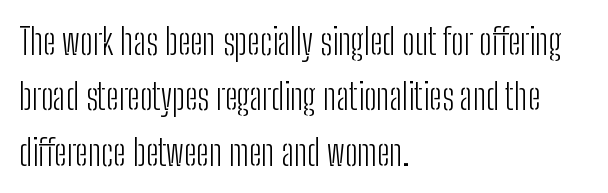
The image shows 36 px light, condensed sans-serif type, upright; set left-aligned, normal line spacing (1.54x), normal letter spacing, not underlined; low stroke contrast and a medium x-height.
